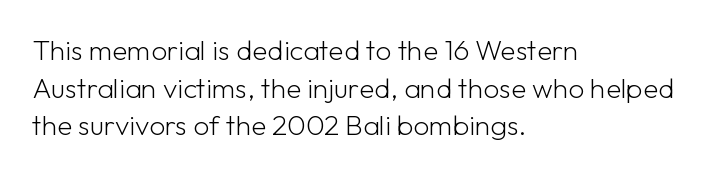
{"serif": "no", "italic": "no", "bold": "no", "weight": "light", "width": "normal", "stroke_contrast": "low", "x_height": "medium", "monospaced": "no", "underline": "no", "align": "left", "line_spacing": "normal", "line_spacing_ratio": 1.34, "letter_spacing": "normal", "letter_spacing_em": 0.0, "glyph_px": 28}
